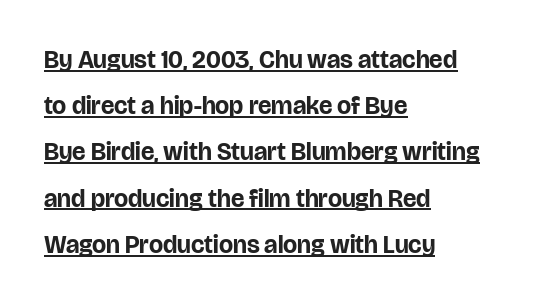
{"italic": "no", "bold": "yes", "underline": "yes", "align": "left", "line_spacing_ratio": 1.85, "letter_spacing": "normal", "letter_spacing_em": 0.0, "glyph_px": 25}
